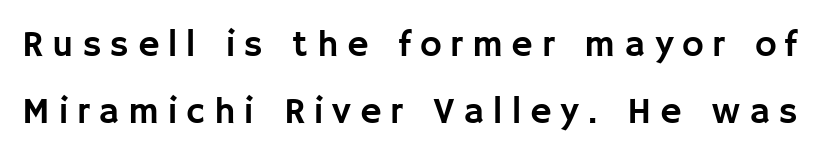
Q: Is the text italic (slanted)? A: No, it is upright.
Q: Is the typeface a serif or a sans-serif typeface? A: Sans-serif.
Q: Is the text underlined? A: No.
Q: Is the spacing between letters normal or unusually wide? A: Unusually wide.
Q: Width (condensed, normal, or wide)? A: Normal.
Q: Stroke contrast? A: Low.
Q: x-height? A: Large.
Q: Monospaced? A: No.
